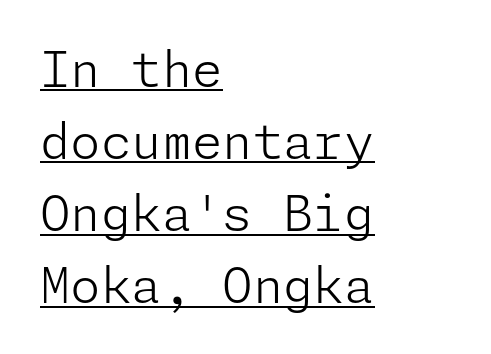
{"serif": "no", "italic": "no", "bold": "no", "weight": "light", "width": "normal", "stroke_contrast": "low", "x_height": "medium", "underline": "yes", "align": "left", "line_spacing": "normal", "line_spacing_ratio": 1.47, "letter_spacing": "normal", "letter_spacing_em": 0.0, "glyph_px": 49}
